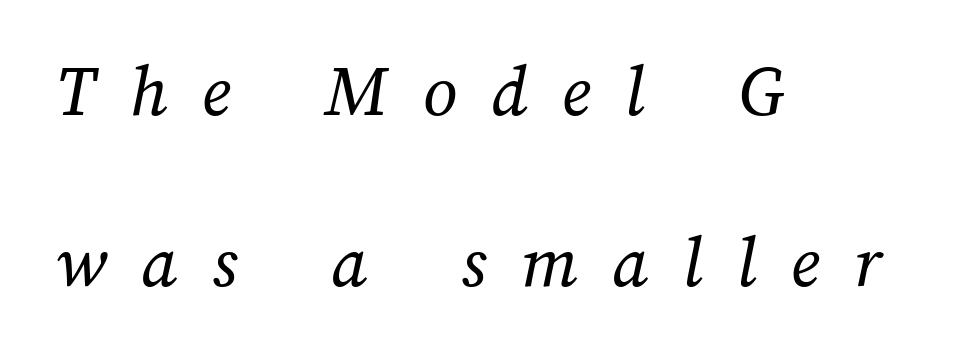
Does extra space separate the letters? Yes, quite a lot of it. Honestly, the rows look like they've been pulled way apart. The rag falls on the right side of this text block. The string is rendered with underlining switched off. The cut favours lightness, reaching ordinary text weight at its darkest.
